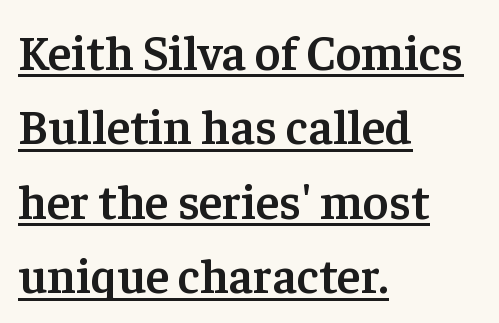
The image shows 49 px semibold serif type, upright; set left-aligned, normal line spacing (1.52x), normal letter spacing, underlined; low stroke contrast and a medium x-height.
